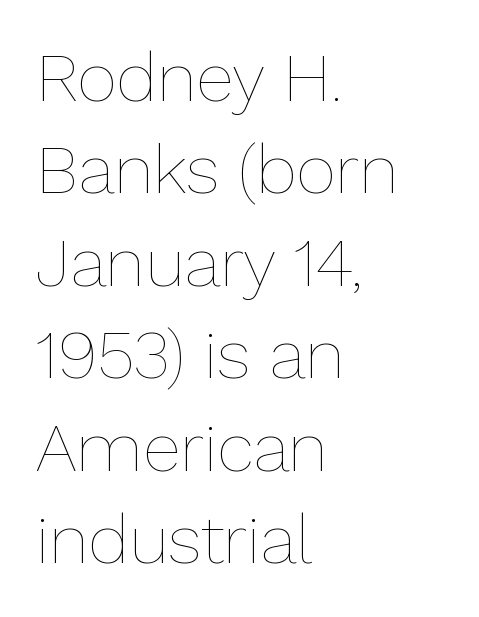
Q: Is the text bold? A: No.
Q: Is the text italic (slanted)? A: No, it is upright.
Q: Is the text underlined? A: No.
Q: How is the paragraph aligned? A: Left-aligned.
Q: Is the spacing between letters normal or unusually wide? A: Normal.
Q: Is the spacing between lines tight, normal or loose? A: Normal.
Q: Width (condensed, normal, or wide)? A: Normal.
Q: Stroke contrast? A: Low.
Q: x-height? A: Medium.
Q: Monospaced? A: No.
